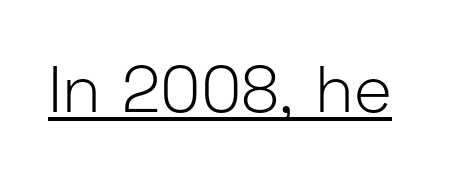
Q: Is the text bold? A: No.
Q: Is the text italic (slanted)? A: No, it is upright.
Q: Is the typeface a serif or a sans-serif typeface? A: Sans-serif.
Q: Is the text underlined? A: Yes.
Q: Is the spacing between letters normal or unusually wide? A: Normal.
Q: Width (condensed, normal, or wide)? A: Normal.
Q: Stroke contrast? A: Low.
Q: x-height? A: Medium.
Q: Monospaced? A: No.
